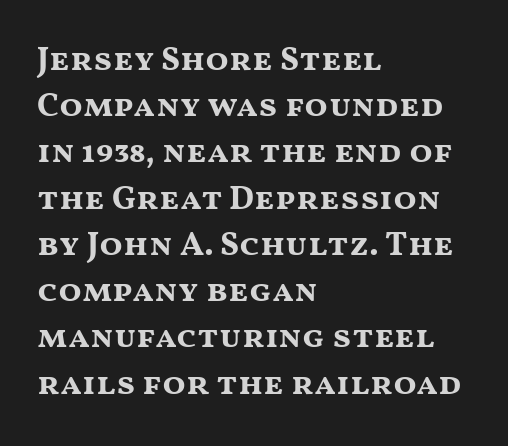
The strip under each line holds only bare page. You can tell it's not italic because the verticals are truly vertical. Notice how the passage keeps a crisp vertical edge on the left only. Examine the stroke ends and you'll find no serifs.
